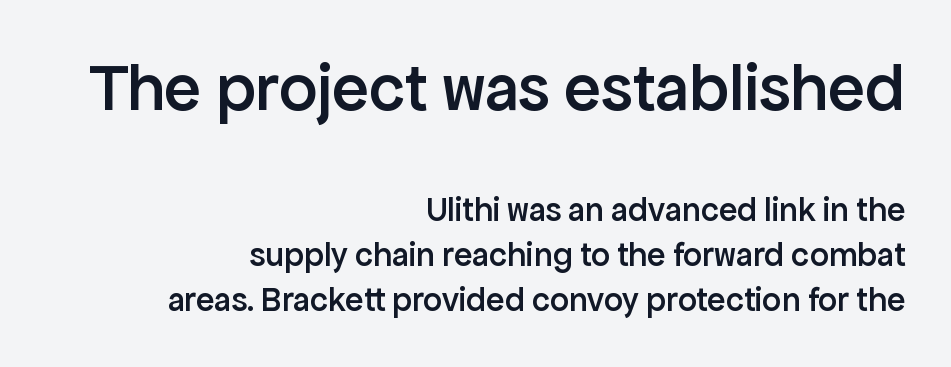
Notice the strokes are somewhat thickened but not fully heavy: this is a semibold. Are there feet on the stems? There aren't — it's a sans. Vertical strokes here are truly vertical. Glance below the letters and you will spot only blank space. Horizontal bands of white between lines are of average thickness.
